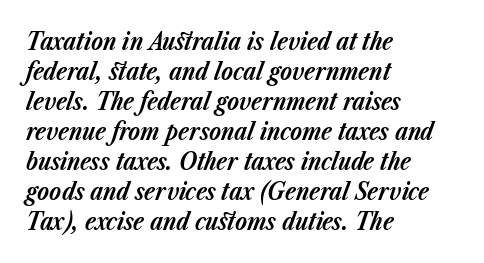
Q: Is the text bold? A: Yes.
Q: Is the text italic (slanted)? A: Yes, it leans right by about 23 degrees.
Q: Is the text underlined? A: No.
Q: How is the paragraph aligned? A: Left-aligned.
Q: Is the spacing between letters normal or unusually wide? A: Normal.
Q: Is the spacing between lines tight, normal or loose? A: Normal.
